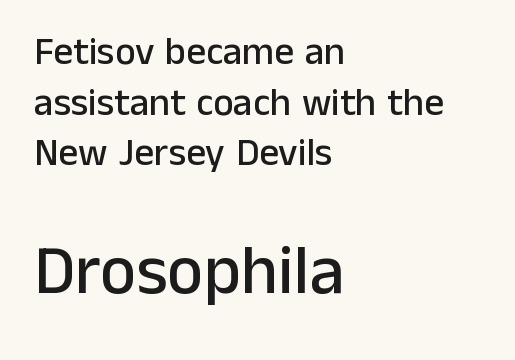
The image shows 69 px sans-serif type, upright; set left-aligned, normal line spacing (1.3x), normal letter spacing, not underlined; the second (bottom) block is 1.77x larger; low stroke contrast and a medium x-height.
